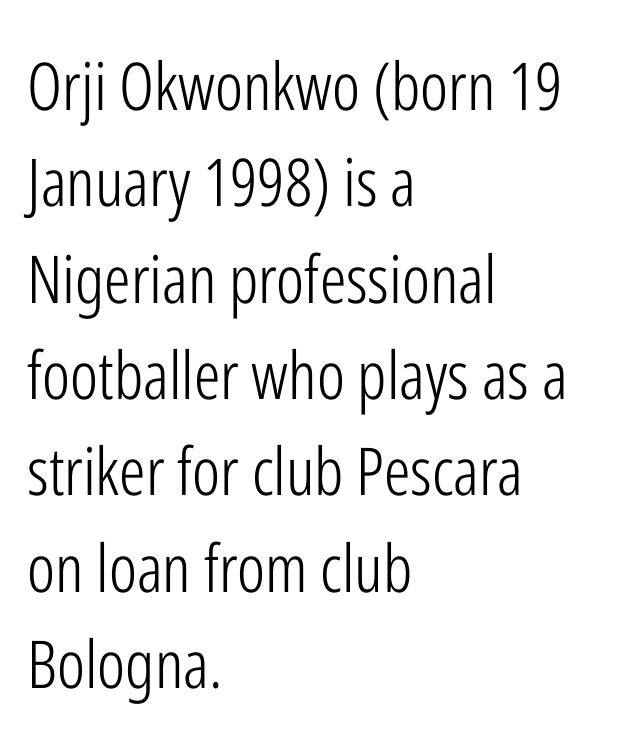
The image shows 66 px light, condensed sans-serif type, upright; set left-aligned, normal line spacing (1.46x), normal letter spacing, not underlined; low stroke contrast and a medium x-height.
